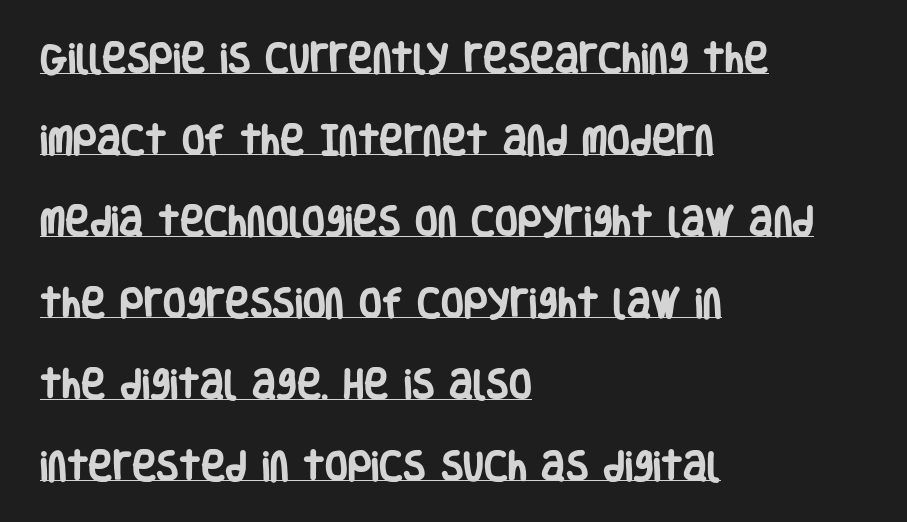
Q: Is the text bold? A: Yes.
Q: Is the text italic (slanted)? A: No, it is upright.
Q: Is the typeface a serif or a sans-serif typeface? A: Sans-serif.
Q: Is the text underlined? A: Yes.
Q: How is the paragraph aligned? A: Left-aligned.
Q: Is the spacing between letters normal or unusually wide? A: Normal.
Q: Is the spacing between lines tight, normal or loose? A: Loose.
Q: Width (condensed, normal, or wide)? A: Condensed.
Q: Stroke contrast? A: Low.
Q: x-height? A: Large.
Q: Monospaced? A: No.
